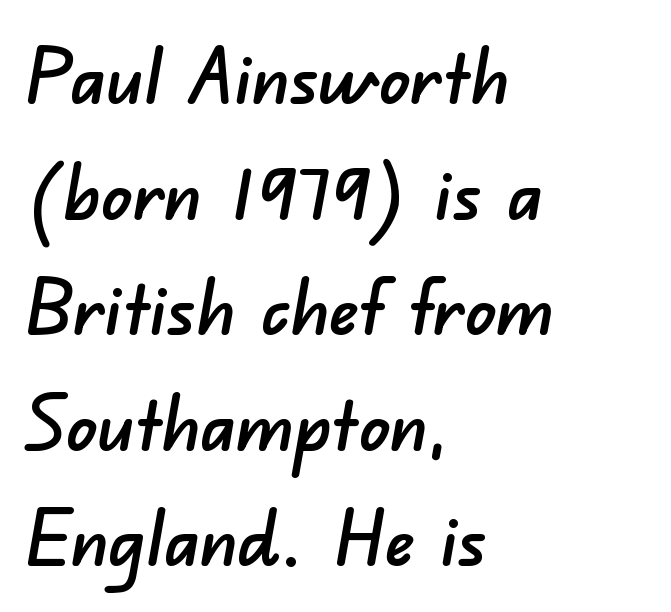
The image shows 76 px sans-serif type; set left-aligned, normal line spacing (1.52x), normal letter spacing, not underlined; low stroke contrast and a small x-height.
